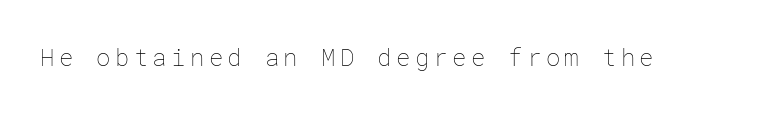
Q: Is the text bold? A: No.
Q: Is the text italic (slanted)? A: No, it is upright.
Q: Is the text underlined? A: No.
